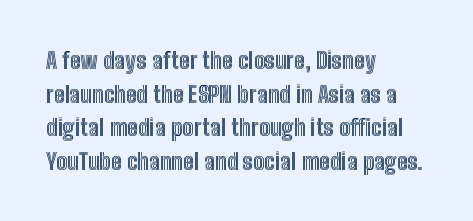
The image shows 23 px text type, upright; set left-aligned, normal line spacing (1.46x), normal letter spacing, not underlined.
